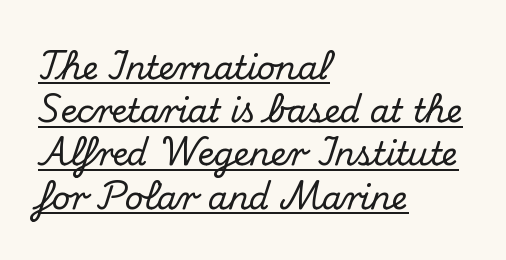
Each letter keeps its own natural width here, so spacing adapts to shape. The line texture is even and compact thanks to regular tracking. You can tell from the footed stems that serif type was used. Vertically, the passage feels balanced, rows spaced as you'd expect. This sample is left-justified, so line endings fall wherever the words run out.
